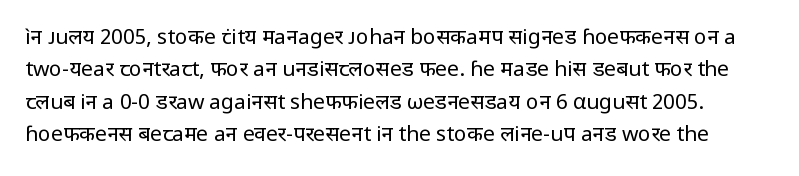
Does extra space separate the letters? No, they use regular spacing. Posture: straight, roman, zero tilt. A quiet, ordinary-to-light weight characterises the typeface. Honestly, the row spacing looks completely unremarkable. The space directly below the letters is spotless.
